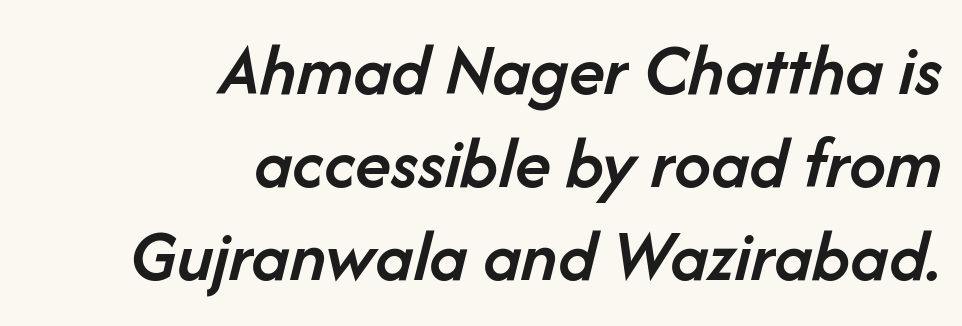
These words are printed semibold, heavier than regular yet not bold. Character widths vary here, with narrow letters taking less room than wide ones. Layout note: lines flush right. The typography opts for an oblique posture over an upright one.
